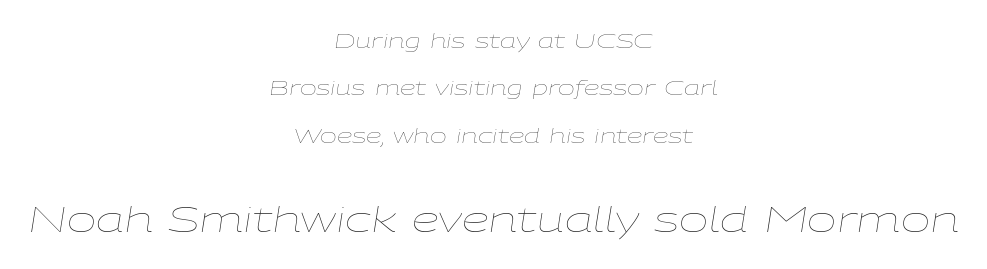
Q: Is the text bold? A: No.
Q: Is the text italic (slanted)? A: Yes, it leans right by about 9 degrees.
Q: Is the text underlined? A: No.
Q: How is the paragraph aligned? A: Centered.
Q: Is the spacing between letters normal or unusually wide? A: Normal.
Q: Is the spacing between lines tight, normal or loose? A: Loose.
Q: Which block of text is set in a larger size, the first (top) or the second (bottom)? A: The second (bottom) one.
Q: Width (condensed, normal, or wide)? A: Wide.
Q: Stroke contrast? A: Low.
Q: x-height? A: Medium.
Q: Monospaced? A: No.
